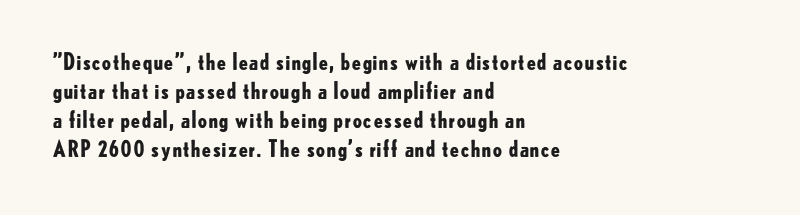
Q: Is the text bold? A: Yes.
Q: Is the text italic (slanted)? A: No, it is upright.
Q: Is the text underlined? A: No.
Q: How is the paragraph aligned? A: Left-aligned.
Q: Is the spacing between letters normal or unusually wide? A: Normal.
Q: Is the spacing between lines tight, normal or loose? A: Normal.
